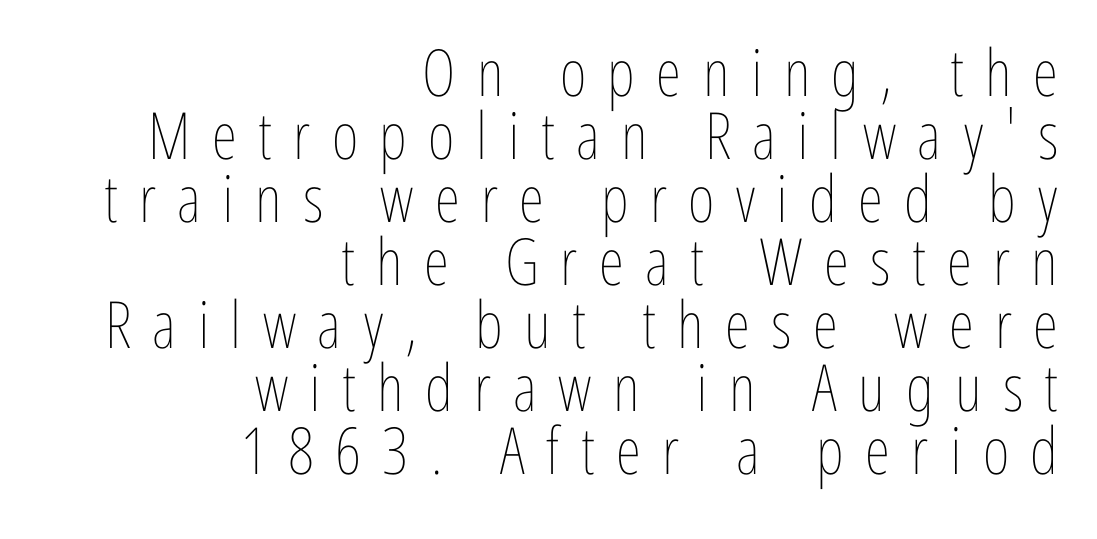
Q: Is the text bold? A: No.
Q: Is the text italic (slanted)? A: No, it is upright.
Q: Is the text underlined? A: No.
Q: How is the paragraph aligned? A: Right-aligned.
Q: Is the spacing between letters normal or unusually wide? A: Unusually wide.
Q: Is the spacing between lines tight, normal or loose? A: Tight.
Q: Width (condensed, normal, or wide)? A: Condensed.
Q: Stroke contrast? A: Low.
Q: x-height? A: Medium.
Q: Monospaced? A: No.
